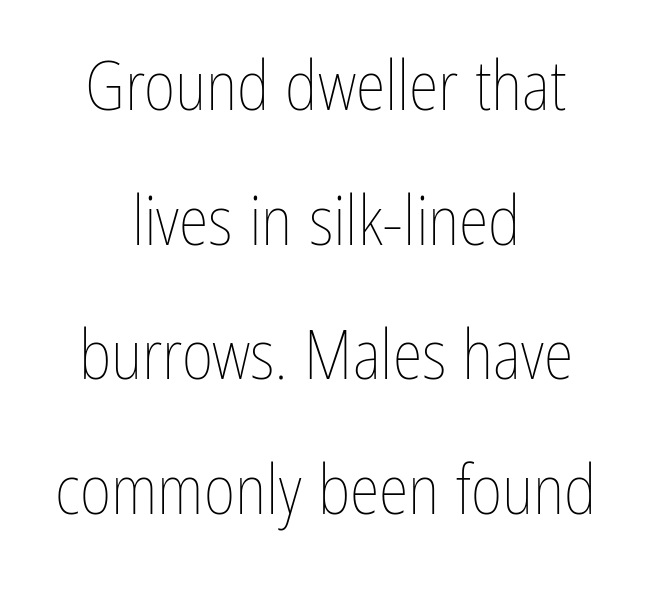
Q: Is the text bold? A: No.
Q: Is the text italic (slanted)? A: No, it is upright.
Q: Is the text underlined? A: No.
Q: How is the paragraph aligned? A: Centered.
Q: Is the spacing between letters normal or unusually wide? A: Normal.
Q: Is the spacing between lines tight, normal or loose? A: Loose.
Q: Width (condensed, normal, or wide)? A: Condensed.
Q: Stroke contrast? A: Low.
Q: x-height? A: Medium.
Q: Monospaced? A: No.
